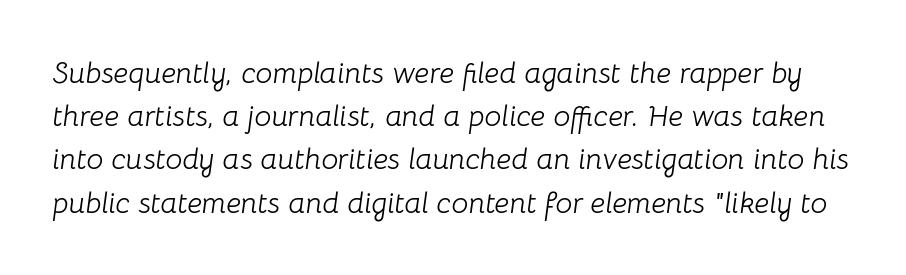
Caption: standard tracking, unaltered. Descenders hang freely into open space. Letters have the restrained weight of plain body copy at most. The rendering uses natural spacing where letterforms have individual widths.
